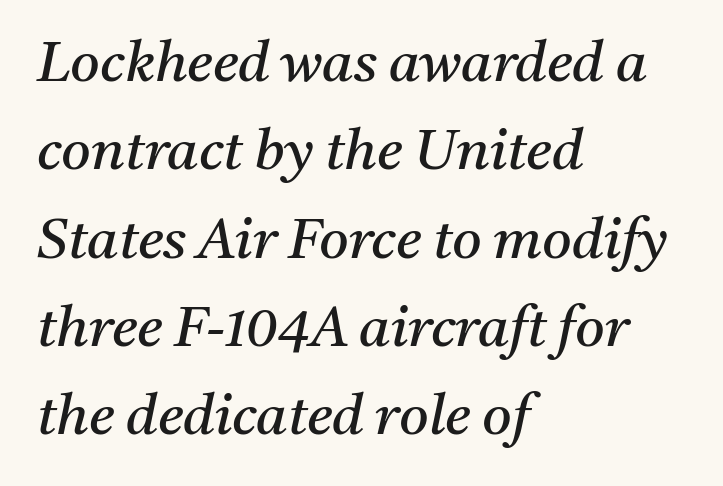
Leading: standard. Nobody drew a line under any word here. The face used here is proportionally spaced, like ordinary book or web type. Stems here are at most as thick as an everyday book face.
